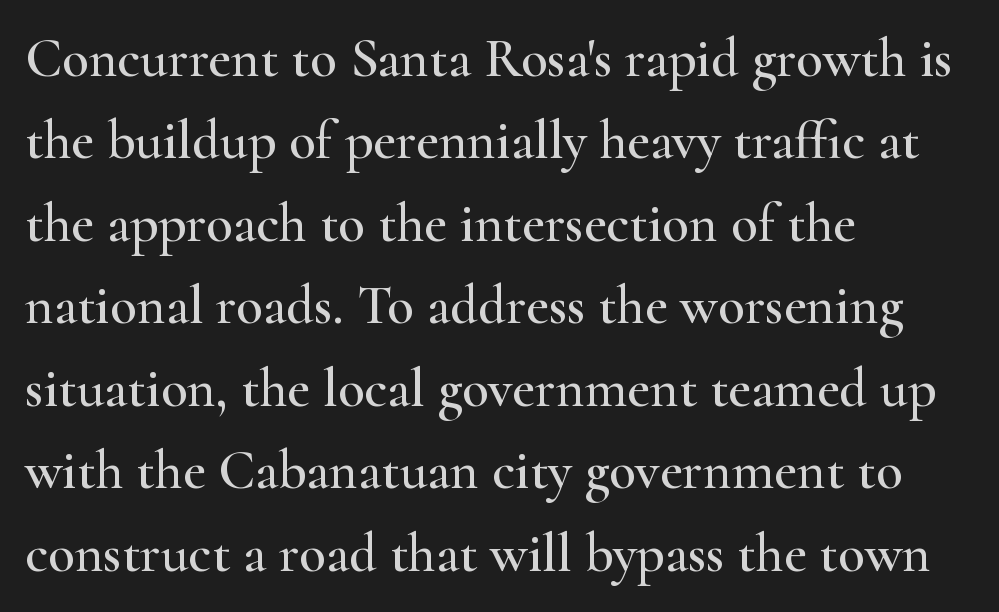
Each row of text sits above clean, open space. Yep, those are serifs on the letters. Vertical spacing — default. Does the lettering tilt? It doesn't — this is upright.
